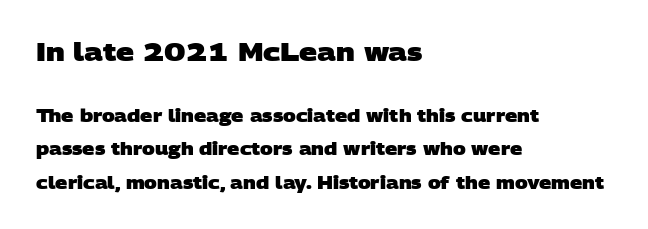
The image shows 25 px bold type; set left-aligned, loose line spacing (1.96x), normal letter spacing, not underlined; the first (top) block is 1.47x larger.
